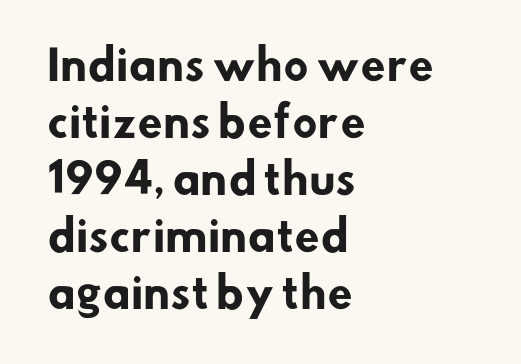
Q: Is the text bold? A: Yes.
Q: Is the typeface a serif or a sans-serif typeface? A: Sans-serif.
Q: Is the text underlined? A: No.
Q: How is the paragraph aligned? A: Left-aligned.
Q: Is the spacing between letters normal or unusually wide? A: Normal.
Q: Is the spacing between lines tight, normal or loose? A: Normal.
Q: Width (condensed, normal, or wide)? A: Normal.
Q: Stroke contrast? A: Low.
Q: x-height? A: Small.
Q: Monospaced? A: No.
